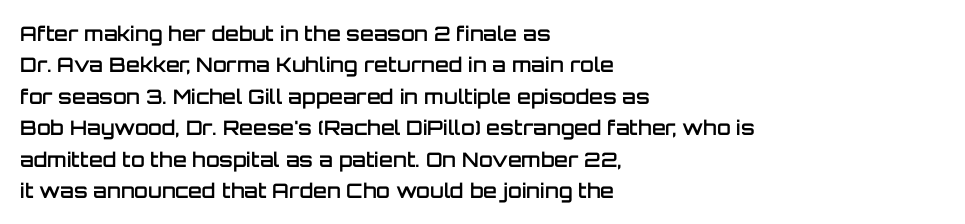
The image shows 20 px text type, upright; set left-aligned, normal line spacing (1.57x), normal letter spacing, not underlined.
